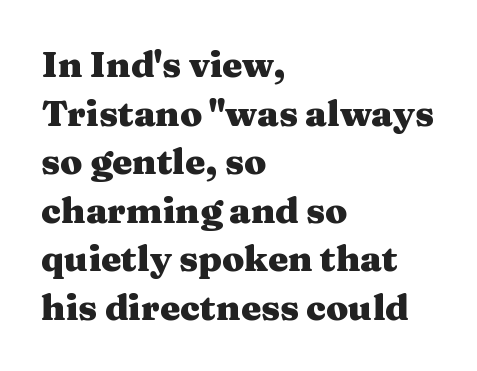
{"serif": "yes", "italic": "no", "bold": "yes", "weight": "heavy", "width": "wide", "stroke_contrast": "medium", "x_height": "medium", "monospaced": "no", "underline": "no", "align": "left", "line_spacing": "normal", "line_spacing_ratio": 1.35, "letter_spacing": "normal", "letter_spacing_em": 0.0, "glyph_px": 36}
